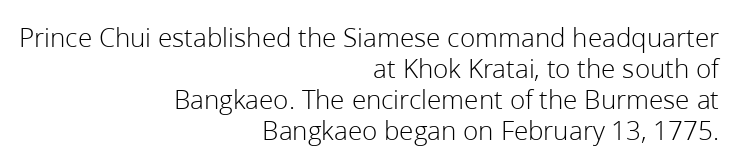
In terms of letterspacing, this is plain default setting. Each new line begins almost immediately beneath the previous one. A quiet, ordinary-to-light weight characterises the typeface. Notice how the stems are strictly vertical — no italics here.
